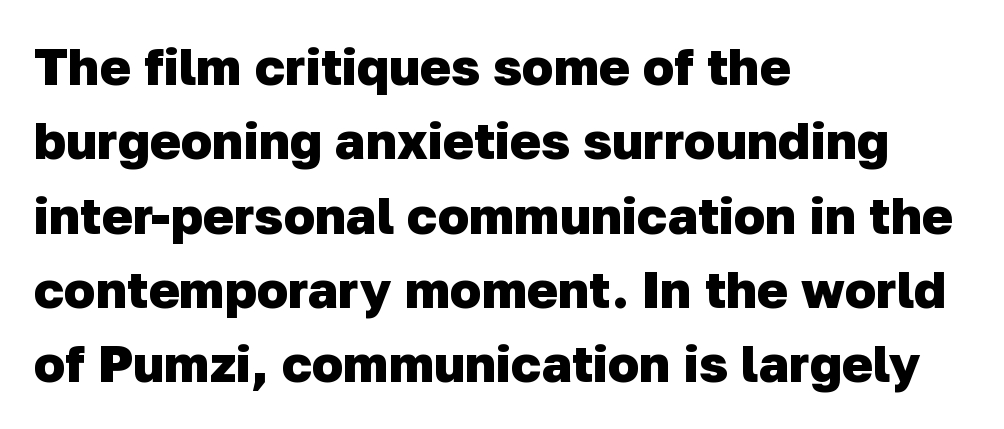
{"serif": "no", "bold": "yes", "weight": "heavy", "width": "normal", "stroke_contrast": "low", "x_height": "medium", "monospaced": "no", "underline": "no", "align": "left", "line_spacing": "normal", "line_spacing_ratio": 1.43, "letter_spacing": "normal", "letter_spacing_em": 0.0, "glyph_px": 52}
